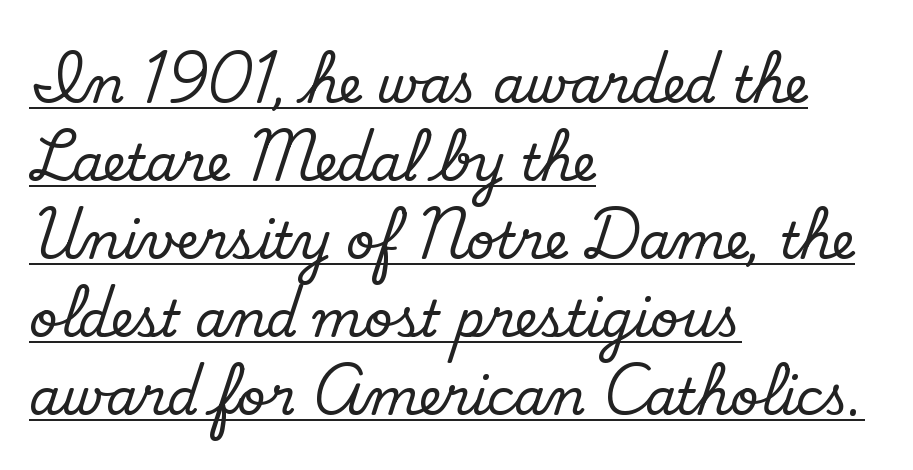
Q: Is the text bold? A: No.
Q: Is the typeface a serif or a sans-serif typeface? A: Sans-serif.
Q: Is the text underlined? A: Yes.
Q: How is the paragraph aligned? A: Left-aligned.
Q: Is the spacing between letters normal or unusually wide? A: Normal.
Q: Is the spacing between lines tight, normal or loose? A: Normal.
Q: Width (condensed, normal, or wide)? A: Normal.
Q: Stroke contrast? A: Low.
Q: x-height? A: Small.
Q: Monospaced? A: No.
